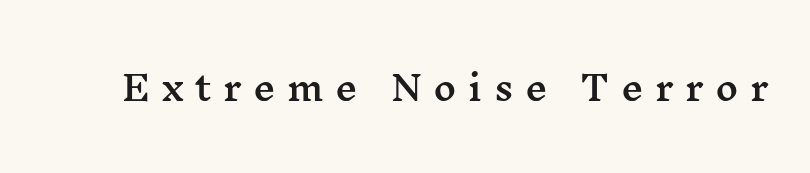
Q: Is the text italic (slanted)? A: No, it is upright.
Q: Is the typeface a serif or a sans-serif typeface? A: Serif.
Q: Is the text underlined? A: No.
Q: Is the spacing between letters normal or unusually wide? A: Unusually wide.
Q: Width (condensed, normal, or wide)? A: Wide.
Q: Stroke contrast? A: Medium.
Q: x-height? A: Medium.
Q: Monospaced? A: No.
